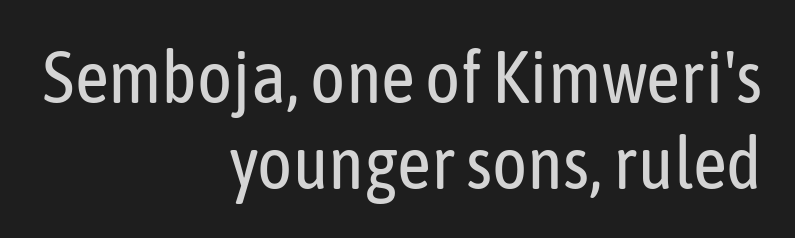
Q: Is the text bold? A: No.
Q: Is the text italic (slanted)? A: No, it is upright.
Q: Is the typeface a serif or a sans-serif typeface? A: Sans-serif.
Q: Is the text underlined? A: No.
Q: How is the paragraph aligned? A: Right-aligned.
Q: Is the spacing between letters normal or unusually wide? A: Normal.
Q: Width (condensed, normal, or wide)? A: Condensed.
Q: Stroke contrast? A: Low.
Q: x-height? A: Medium.
Q: Monospaced? A: No.
